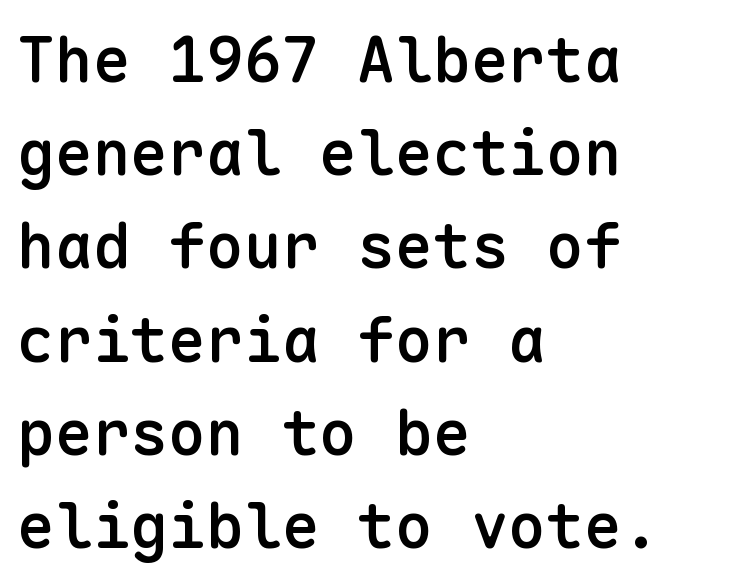
{"serif": "no", "italic": "no", "bold": "semi", "weight": "semibold", "width": "normal", "stroke_contrast": "low", "x_height": "medium", "monospaced": "yes", "underline": "no", "align": "left", "line_spacing": "normal", "line_spacing_ratio": 1.48, "letter_spacing": "normal", "letter_spacing_em": 0.0, "glyph_px": 63}
